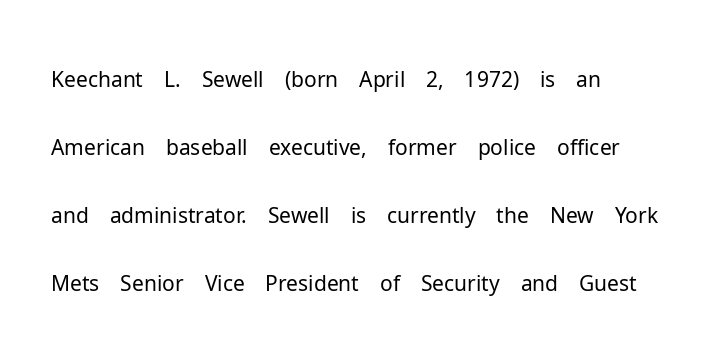
Evenly set lines give the paragraph a standard silhouette. Stroke thickness stays within the range of a standard reading face or lighter. Letters rest on an invisible, unmarked baseline. Unlike a traditional serif, this face leaves its strokes unadorned.
